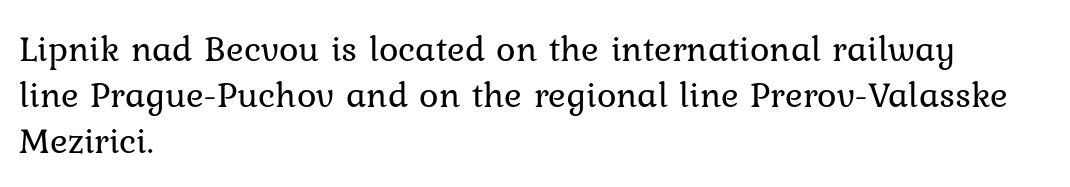
The strip under each line holds only bare page. The setting favours the left margin, as ordinary paragraphs usually do. Proportional: the letters do not fall into vertical columns. The rendering keeps characters at their native spacing. Every character sits straight up, as roman type does. This reads as an unemphasized weight, regular at the heaviest.
